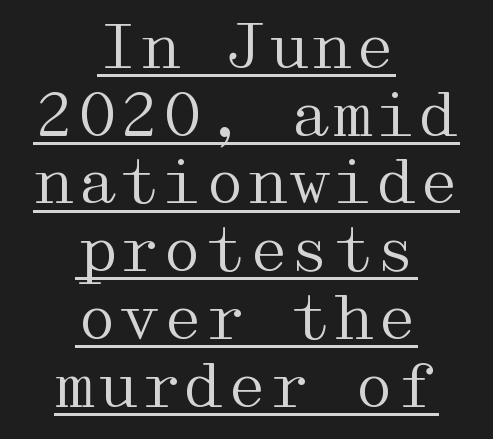
The rag falls on both sides of this text block equally. A quiet, ordinary-to-light weight characterises the typeface. The font's upright variant was chosen for this text. What decoration does the sample have? An underline. Vertical spacing — tight.
